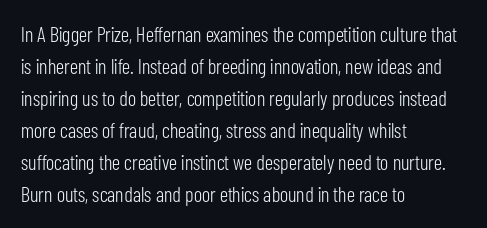
The image shows 21 px text type, upright; set left-aligned, normal line spacing (1.52x), normal letter spacing, not underlined.
